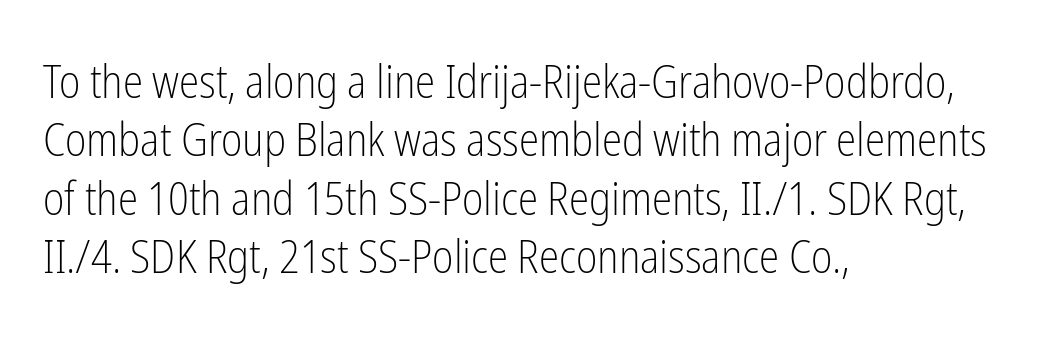
The image shows 46 px light, condensed sans-serif type, upright; set left-aligned, normal line spacing (1.27x), normal letter spacing, not underlined; low stroke contrast and a medium x-height.
